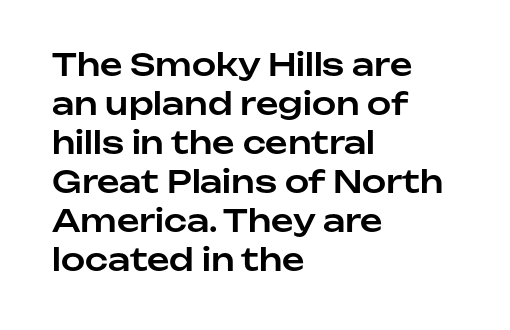
Q: Is the text italic (slanted)? A: No, it is upright.
Q: Is the typeface a serif or a sans-serif typeface? A: Sans-serif.
Q: Is the text underlined? A: No.
Q: How is the paragraph aligned? A: Left-aligned.
Q: Is the spacing between letters normal or unusually wide? A: Normal.
Q: Is the spacing between lines tight, normal or loose? A: Normal.
Q: Width (condensed, normal, or wide)? A: Normal.
Q: Stroke contrast? A: Low.
Q: x-height? A: Medium.
Q: Monospaced? A: No.
